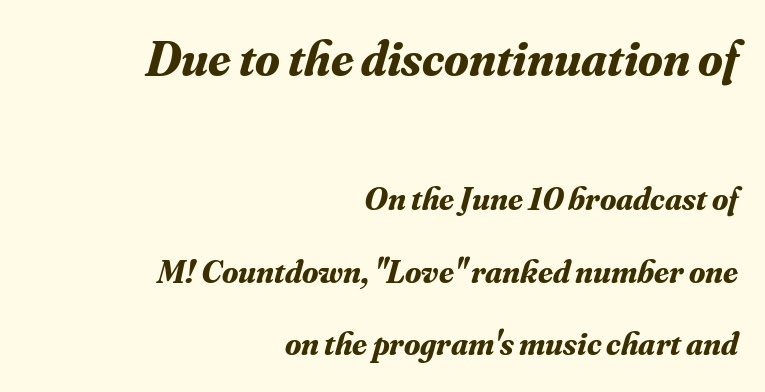
Q: Is the text bold? A: Yes.
Q: Is the text italic (slanted)? A: Yes, it leans right by about 16 degrees.
Q: Is the typeface a serif or a sans-serif typeface? A: Serif.
Q: Is the text underlined? A: No.
Q: How is the paragraph aligned? A: Right-aligned.
Q: Is the spacing between letters normal or unusually wide? A: Normal.
Q: Is the spacing between lines tight, normal or loose? A: Loose.
Q: Which block of text is set in a larger size, the first (top) or the second (bottom)? A: The first (top) one.
Q: Width (condensed, normal, or wide)? A: Normal.
Q: Stroke contrast? A: Medium.
Q: x-height? A: Small.
Q: Monospaced? A: No.
